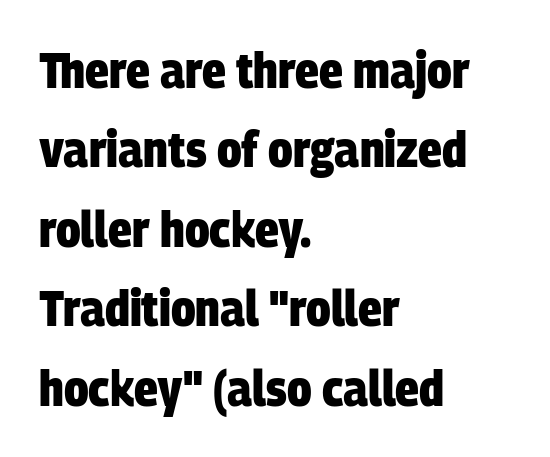
Rows of type keep a routine distance in the vertical direction. The type is set solid horizontally, with unmodified tracking. The letters are bold, with thick, heavy strokes. The passage shown is typed in a proportional face where columns would drift. Clear beneath every line of the passage. Regarding serifs, this sample does without them.
